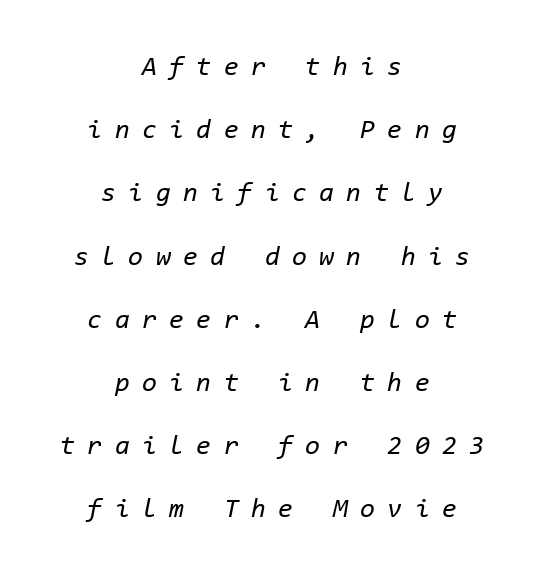
The image shows 27 px text type, italic (leaning right); set centered, loose line spacing (2.34x), unusually wide letter spacing (+0.46 em), not underlined.
